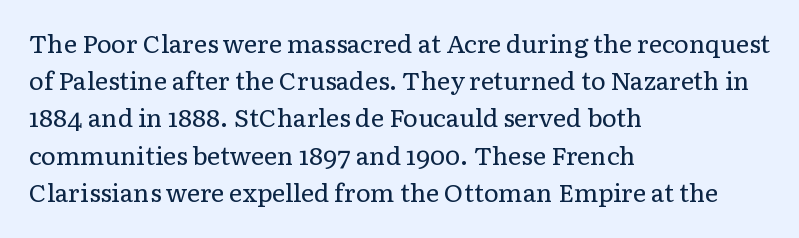
{"italic": "no", "bold": "no", "underline": "no", "align": "left", "line_spacing": "normal", "line_spacing_ratio": 1.49, "letter_spacing": "normal", "letter_spacing_em": 0.0, "glyph_px": 25}
